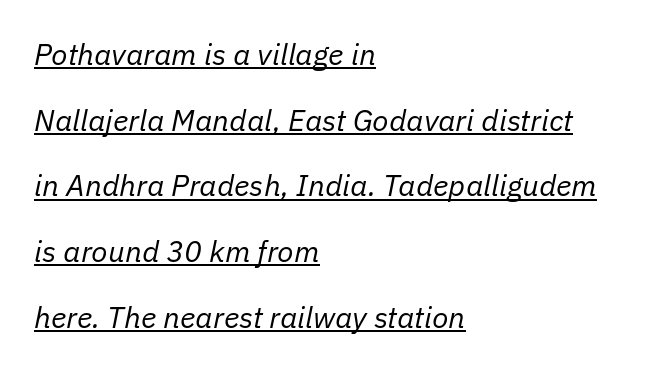
{"italic": "yes", "lean": "right", "slant_degrees": 11, "bold": "no", "weight": "regular", "width": "normal", "stroke_contrast": "low", "x_height": "medium", "monospaced": "no", "underline": "yes", "align": "left", "line_spacing": "loose", "line_spacing_ratio": 2.19, "letter_spacing": "normal", "letter_spacing_em": 0.0, "glyph_px": 30}
